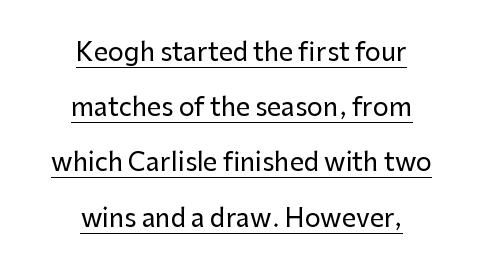
{"italic": "no", "underline": "yes", "align": "center", "line_spacing": "loose", "line_spacing_ratio": 2.21, "letter_spacing": "normal", "letter_spacing_em": 0.0, "glyph_px": 25}
